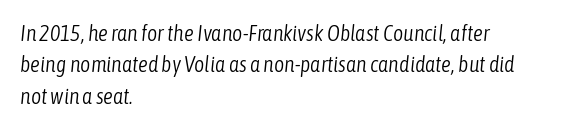
The image shows 22 px text type, italic (leaning right); set left-aligned, normal line spacing (1.43x), normal letter spacing, not underlined.
